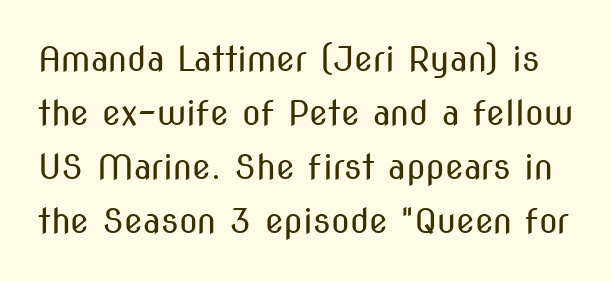
Q: Is the text bold? A: No.
Q: Is the text italic (slanted)? A: No, it is upright.
Q: Is the typeface a serif or a sans-serif typeface? A: Sans-serif.
Q: Is the text underlined? A: No.
Q: Is the spacing between letters normal or unusually wide? A: Normal.
Q: Is the spacing between lines tight, normal or loose? A: Normal.
Q: Width (condensed, normal, or wide)? A: Condensed.
Q: Stroke contrast? A: Medium.
Q: x-height? A: Medium.
Q: Monospaced? A: No.
